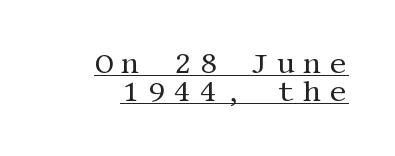
The image shows 29 px regular-weight serif type, upright; set right-aligned, tight line spacing (0.95x), unusually wide letter spacing (+0.26 em), underlined; medium stroke contrast and a large x-height.
